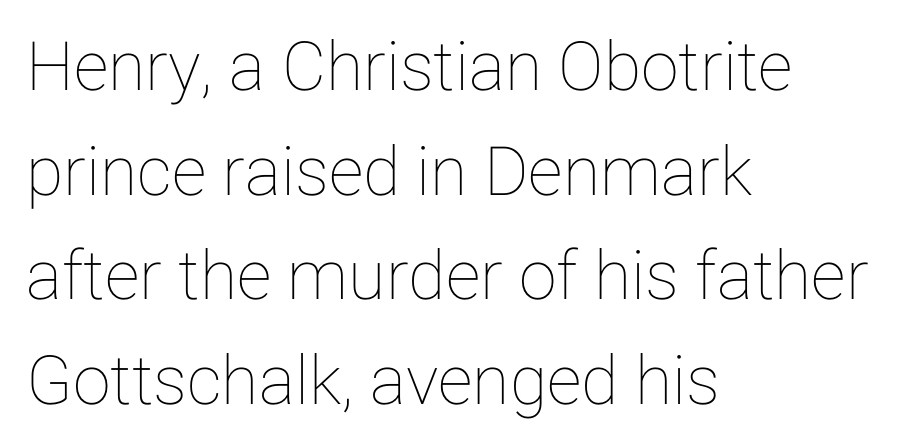
Posture: upright roman. If you measured baseline to baseline, you'd find a middling distance. Each word holds together tightly as a unit, with standard inter-letter gaps. Line starts are locked; line ends wander. Anything drawn beneath the words? Only blank space. Each letter keeps its own natural width here, so spacing adapts to shape.
